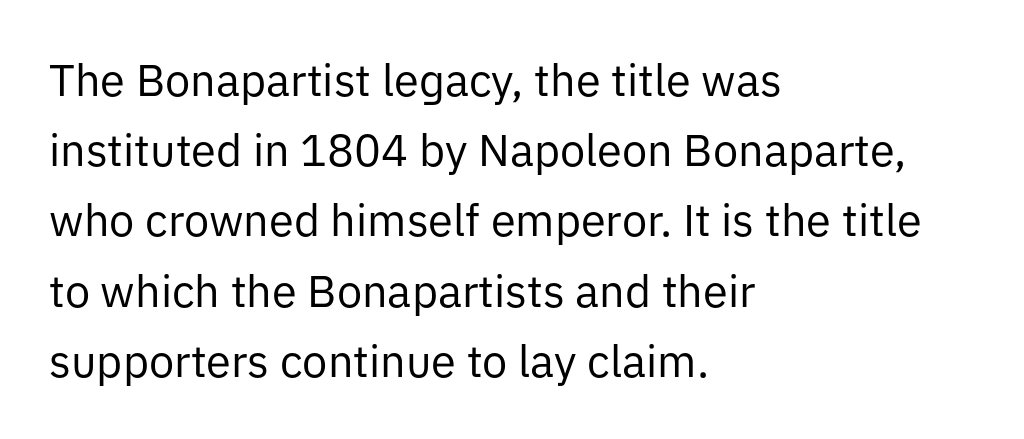
The image shows 45 px regular-weight sans-serif type, upright; set left-aligned, normal line spacing (1.56x), normal letter spacing, not underlined; low stroke contrast and a medium x-height.
